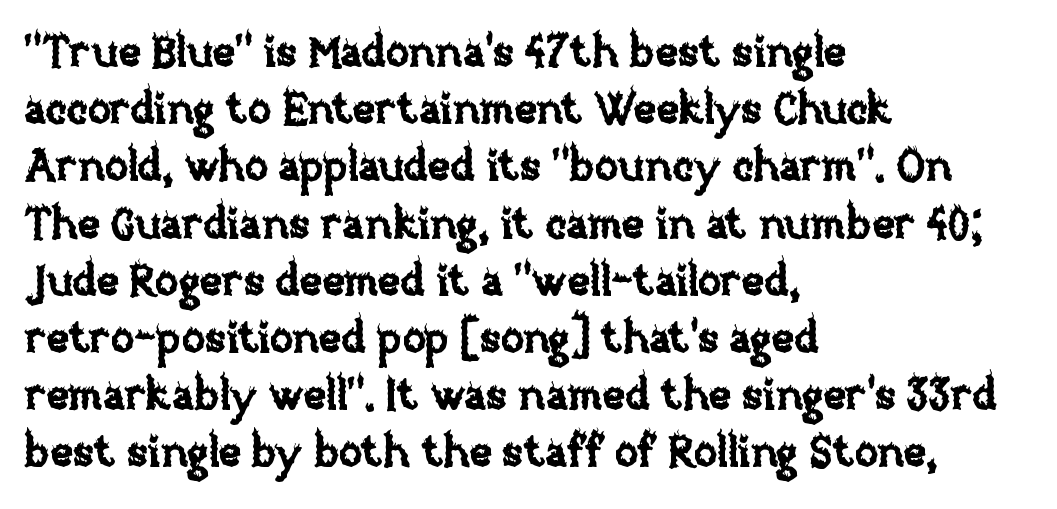
The image shows 43 px text type, upright; set left-aligned, normal line spacing (1.33x), normal letter spacing, not underlined; low stroke contrast and a large x-height.
